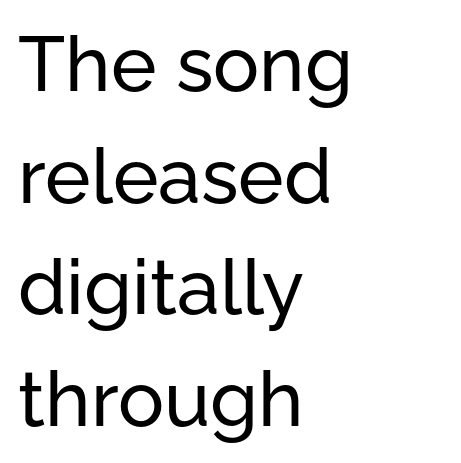
{"serif": "no", "italic": "no", "width": "normal", "stroke_contrast": "low", "x_height": "medium", "monospaced": "no", "underline": "no", "align": "left", "line_spacing": "normal", "line_spacing_ratio": 1.45, "letter_spacing": "normal", "letter_spacing_em": 0.0, "glyph_px": 77}
